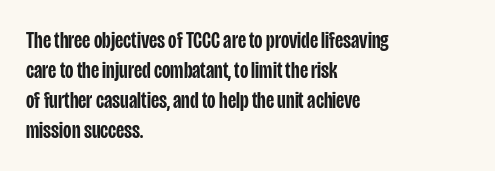
The image shows 23 px text type, upright; set left-aligned, normal line spacing (1.3x), normal letter spacing, not underlined.
